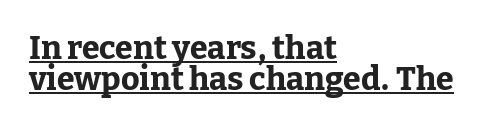
Q: Is the text bold? A: Yes.
Q: Is the text italic (slanted)? A: No, it is upright.
Q: Is the typeface a serif or a sans-serif typeface? A: Serif.
Q: Is the text underlined? A: Yes.
Q: How is the paragraph aligned? A: Left-aligned.
Q: Is the spacing between letters normal or unusually wide? A: Normal.
Q: Is the spacing between lines tight, normal or loose? A: Tight.
Q: Width (condensed, normal, or wide)? A: Normal.
Q: Stroke contrast? A: Low.
Q: x-height? A: Medium.
Q: Monospaced? A: No.
